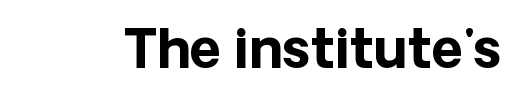
Stroke terminals: plain, sans-serif. Designer's note — italics off, roman on. Each letter keeps its own natural width here, so spacing adapts to shape. No word sits above an underline.
